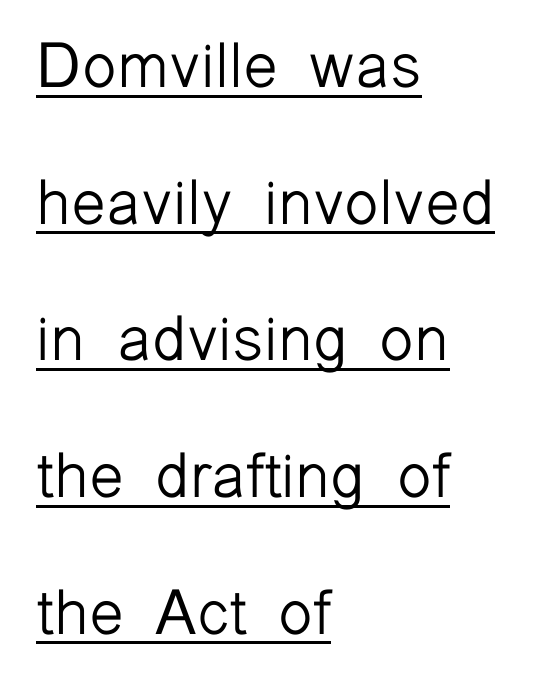
The image shows 63 px light sans-serif type, upright; set left-aligned, loose line spacing (2.17x), normal letter spacing, underlined; low stroke contrast and a medium x-height.
